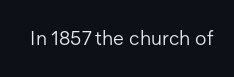
Q: Is the text bold? A: No.
Q: Is the text italic (slanted)? A: No, it is upright.
Q: Is the text underlined? A: No.
Q: Is the spacing between letters normal or unusually wide? A: Normal.
